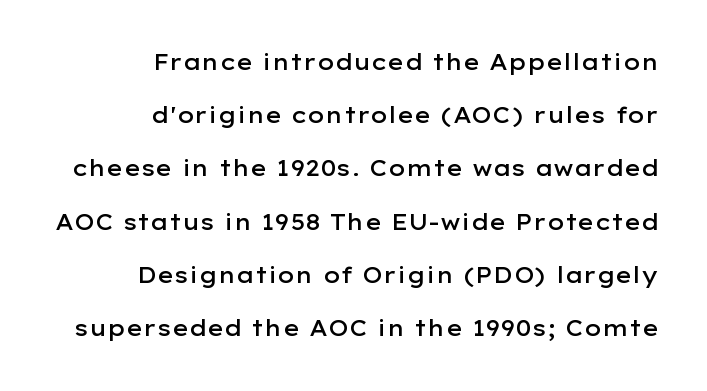
The image shows 22 px text type, upright; set right-aligned, loose line spacing (2.42x), normal letter spacing, not underlined.
